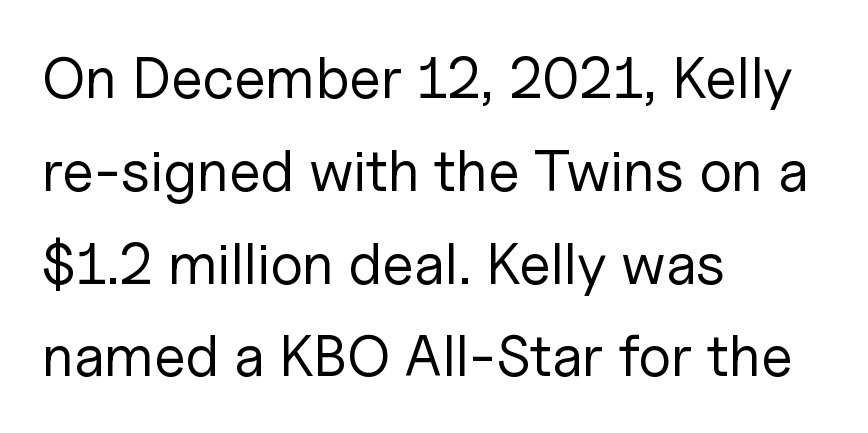
The image shows 58 px regular-weight sans-serif type, upright; set left-aligned, normal line spacing (1.6x), normal letter spacing, not underlined; low stroke contrast and a medium x-height.
